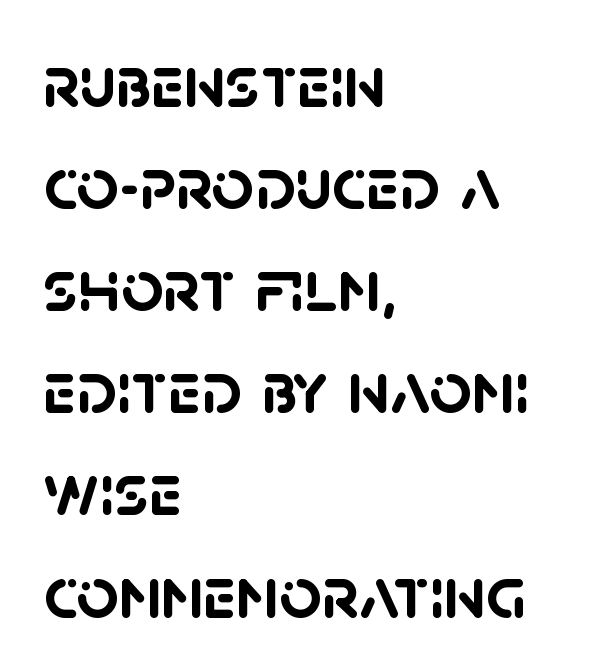
Q: Is the text bold? A: Yes.
Q: Is the typeface a serif or a sans-serif typeface? A: Sans-serif.
Q: Is the text underlined? A: No.
Q: How is the paragraph aligned? A: Left-aligned.
Q: Is the spacing between letters normal or unusually wide? A: Normal.
Q: Is the spacing between lines tight, normal or loose? A: Normal.
Q: Width (condensed, normal, or wide)? A: Normal.
Q: Stroke contrast? A: Low.
Q: x-height? A: Large.
Q: Monospaced? A: No.
